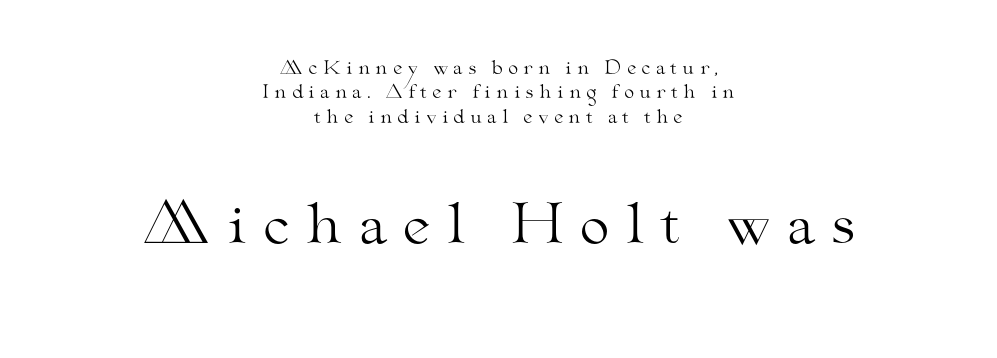
Scale increases going downward across the two blocks. Every stem runs plumb, perpendicular to the baseline. The baseline area is clear. The paragraph shown floats in the horizontal middle.
